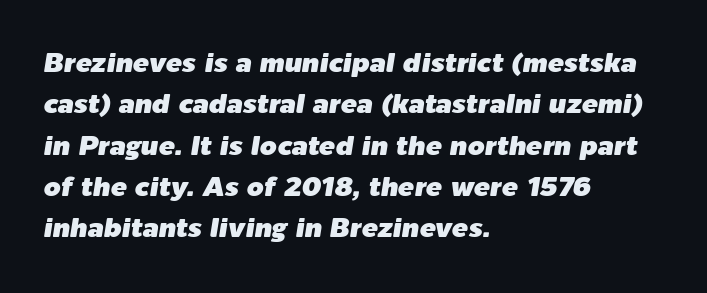
Q: Is the text italic (slanted)? A: Yes, it leans right by about 9 degrees.
Q: Is the text underlined? A: No.
Q: How is the paragraph aligned? A: Left-aligned.
Q: Is the spacing between letters normal or unusually wide? A: Normal.
Q: Is the spacing between lines tight, normal or loose? A: Normal.
